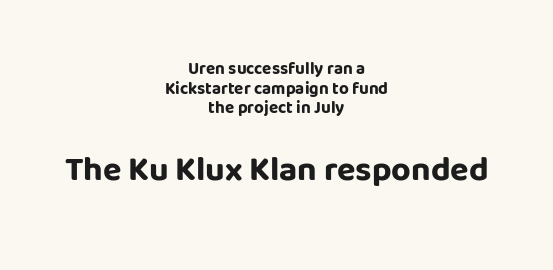
{"serif": "no", "italic": "no", "bold": "yes", "weight": "bold", "width": "normal", "stroke_contrast": "low", "x_height": "large", "monospaced": "no", "underline": "no", "align": "center", "line_spacing_ratio": 1.16, "letter_spacing": "normal", "letter_spacing_em": 0.0, "larger_block": "second", "size_ratio": 2.0, "glyph_px": 34}
